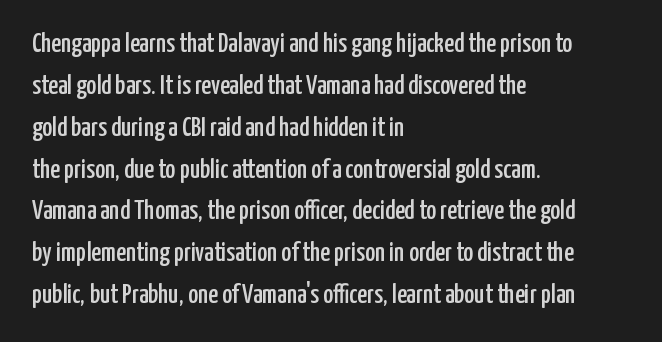
Q: Is the text italic (slanted)? A: No, it is upright.
Q: Is the text underlined? A: No.
Q: How is the paragraph aligned? A: Left-aligned.
Q: Is the spacing between letters normal or unusually wide? A: Normal.
Q: Is the spacing between lines tight, normal or loose? A: Normal.
